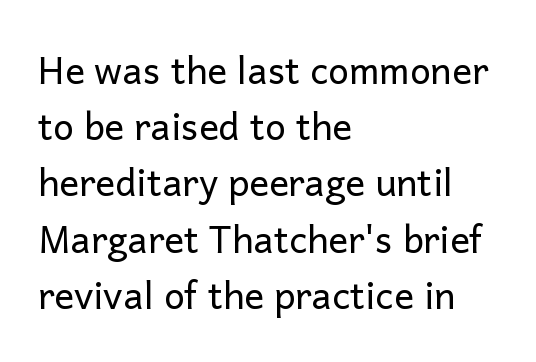
The image shows 37 px regular-weight sans-serif type, upright; set left-aligned, normal line spacing (1.52x), normal letter spacing, not underlined; low stroke contrast and a medium x-height.
